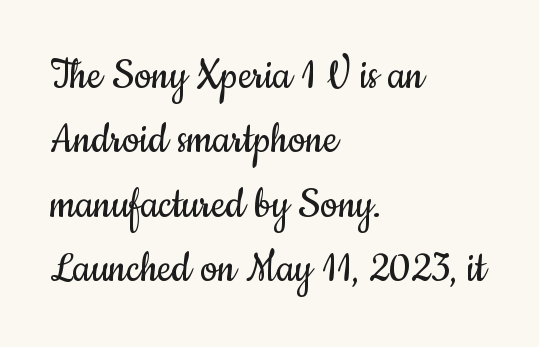
The image shows 48 px regular-weight, condensed sans-serif type; set left-aligned, normal line spacing (1.34x), normal letter spacing, not underlined; low stroke contrast and a small x-height.
